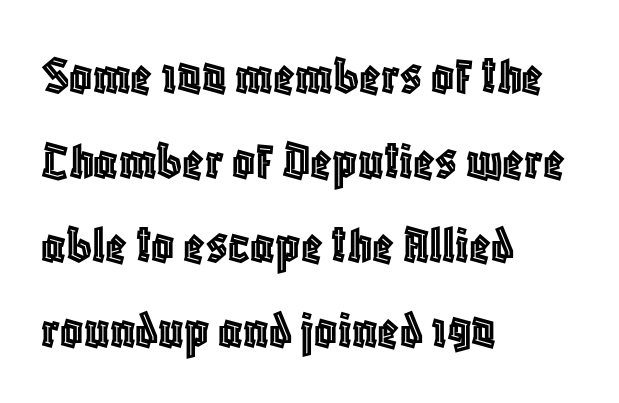
Has an underline been added? It has not. The letters advance in unequal steps, a hallmark of proportional type. The paragraph shown leans on its left margin. Every stem runs plumb, perpendicular to the baseline.
